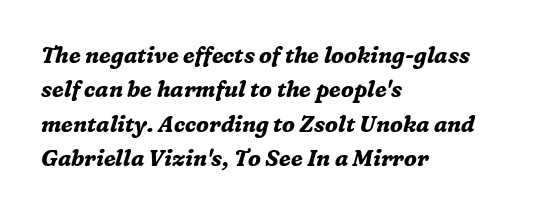
The image shows 22 px bold type, italic (leaning right); set left-aligned, normal line spacing (1.56x), normal letter spacing, not underlined.
